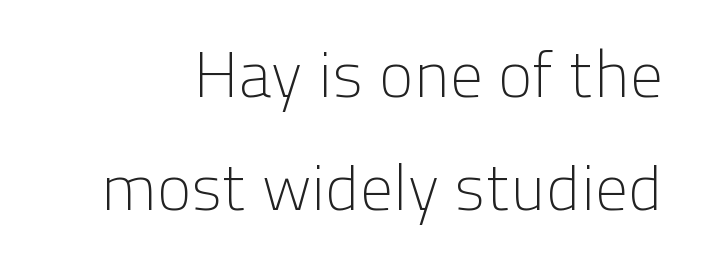
Type style note: lacks serifs. The specimen omits any rule beneath the text block's lines. The cut favours lightness, reaching ordinary text weight at its darkest. Note the varied advance widths — an 'i' is clearly narrower than an 'm'.
